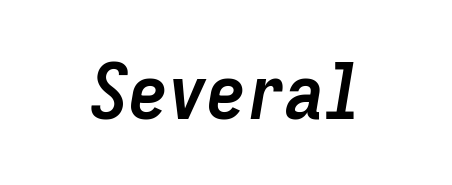
Looking at the ascenders, they clearly lean. You could count columns in this text — the font is strictly monospaced. The whitespace from short lines is split evenly between both sides. The gap between lines stays unmarked.
